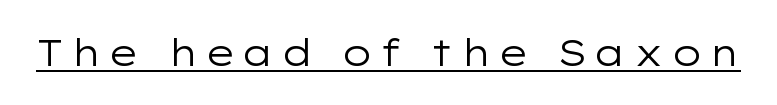
Q: Is the text bold? A: No.
Q: Is the text italic (slanted)? A: No, it is upright.
Q: Is the typeface a serif or a sans-serif typeface? A: Sans-serif.
Q: Is the text underlined? A: Yes.
Q: Width (condensed, normal, or wide)? A: Wide.
Q: Stroke contrast? A: Low.
Q: x-height? A: Medium.
Q: Monospaced? A: No.
